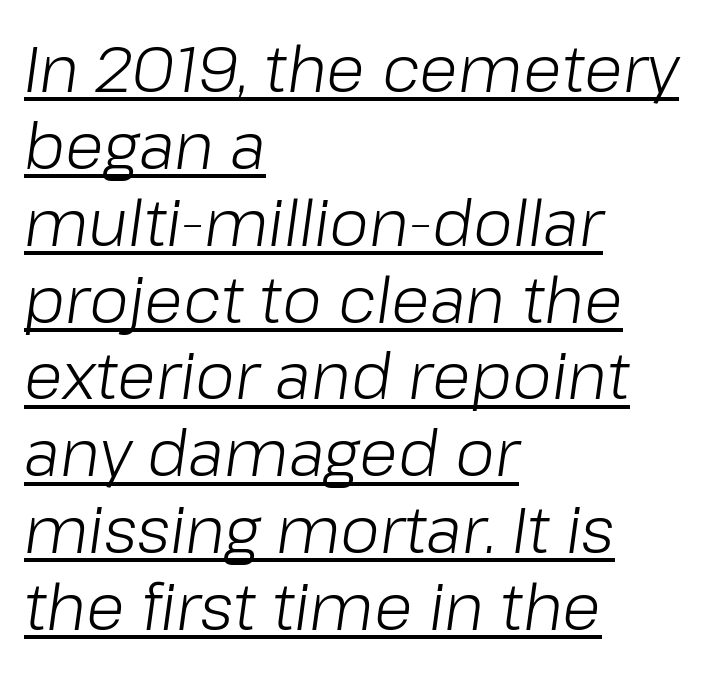
Q: Is the text bold? A: No.
Q: Is the text italic (slanted)? A: Yes, it leans right by about 8 degrees.
Q: Is the text underlined? A: Yes.
Q: How is the paragraph aligned? A: Left-aligned.
Q: Is the spacing between letters normal or unusually wide? A: Normal.
Q: Width (condensed, normal, or wide)? A: Normal.
Q: Stroke contrast? A: Low.
Q: x-height? A: Medium.
Q: Monospaced? A: No.
